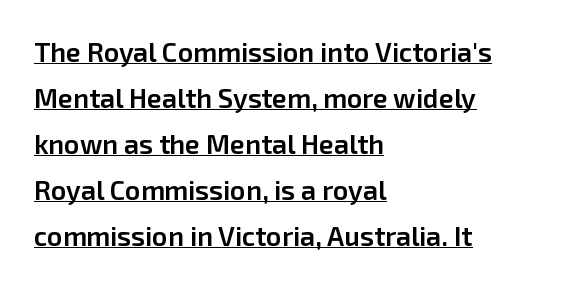
Q: Is the text bold? A: Semi-bold.
Q: Is the text italic (slanted)? A: No, it is upright.
Q: Is the text underlined? A: Yes.
Q: How is the paragraph aligned? A: Left-aligned.
Q: Is the spacing between letters normal or unusually wide? A: Normal.
Q: Is the spacing between lines tight, normal or loose? A: Normal.
